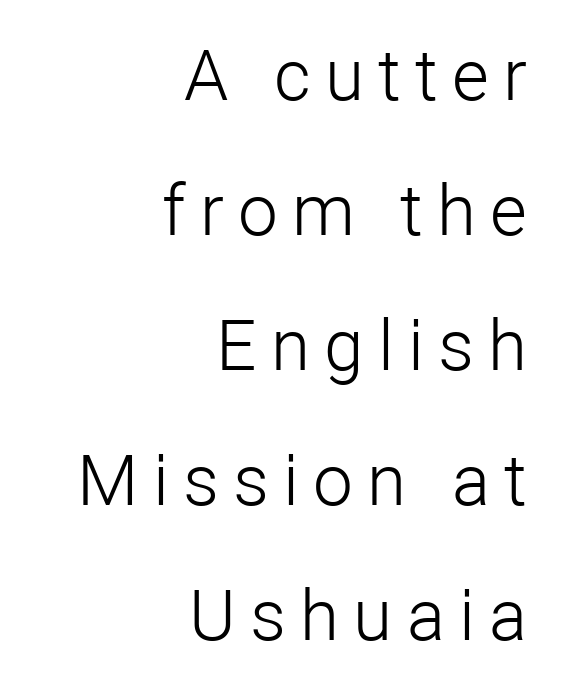
The image shows 71 px light sans-serif type, upright; set right-aligned, loose line spacing (1.9x), unusually wide letter spacing (+0.2 em), not underlined; low stroke contrast and a medium x-height.
